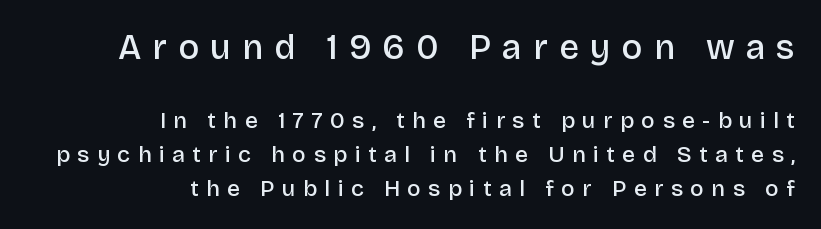
{"serif": "no", "italic": "no", "bold": "semi", "weight": "semibold", "width": "normal", "stroke_contrast": "low", "x_height": "large", "monospaced": "no", "underline": "no", "align": "right", "line_spacing": "normal", "line_spacing_ratio": 1.48, "letter_spacing": "wide", "letter_spacing_em": 0.32, "larger_block": "first", "size_ratio": 1.52, "glyph_px": 35}
